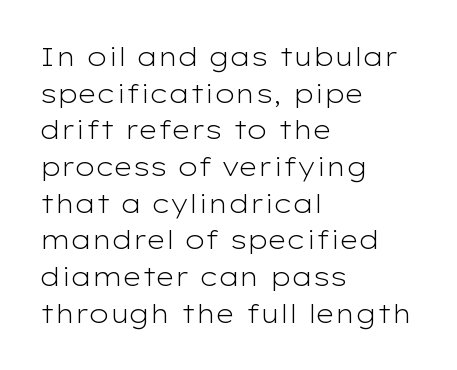
{"italic": "no", "bold": "no", "underline": "no", "align": "left", "line_spacing": "normal", "line_spacing_ratio": 1.41, "letter_spacing": "normal", "letter_spacing_em": 0.0, "glyph_px": 26}
